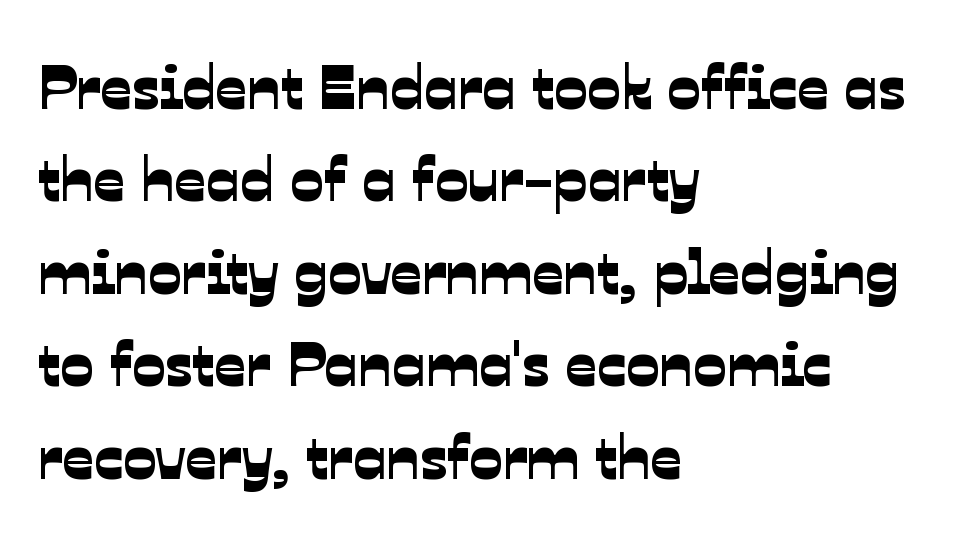
Q: Is the typeface a serif or a sans-serif typeface? A: Sans-serif.
Q: Is the text underlined? A: No.
Q: How is the paragraph aligned? A: Left-aligned.
Q: Is the spacing between letters normal or unusually wide? A: Normal.
Q: Is the spacing between lines tight, normal or loose? A: Normal.
Q: Width (condensed, normal, or wide)? A: Normal.
Q: Stroke contrast? A: Low.
Q: x-height? A: Medium.
Q: Monospaced? A: No.
